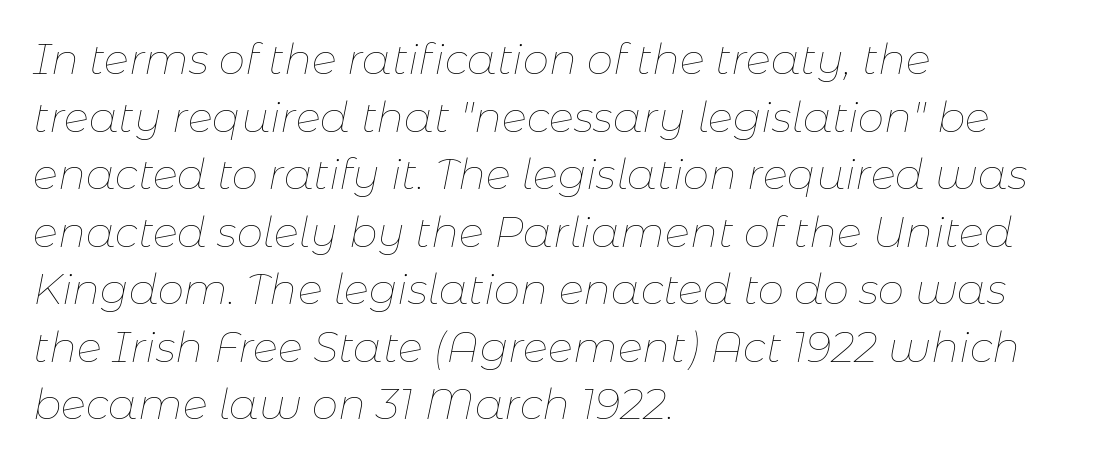
{"italic": "yes", "lean": "right", "slant_degrees": 11, "bold": "no", "weight": "thin", "width": "normal", "stroke_contrast": "low", "x_height": "medium", "monospaced": "no", "underline": "no", "align": "left", "line_spacing": "normal", "line_spacing_ratio": 1.37, "letter_spacing": "normal", "letter_spacing_em": 0.0, "glyph_px": 42}
